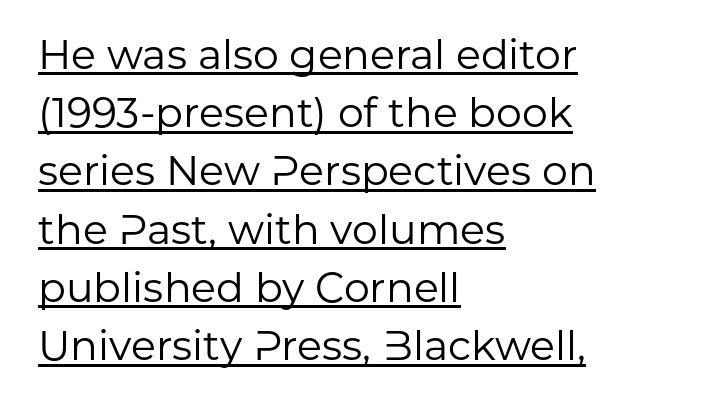
Q: Is the text bold? A: No.
Q: Is the text italic (slanted)? A: No, it is upright.
Q: Is the typeface a serif or a sans-serif typeface? A: Sans-serif.
Q: Is the text underlined? A: Yes.
Q: How is the paragraph aligned? A: Left-aligned.
Q: Is the spacing between letters normal or unusually wide? A: Normal.
Q: Is the spacing between lines tight, normal or loose? A: Normal.
Q: Width (condensed, normal, or wide)? A: Normal.
Q: Stroke contrast? A: Low.
Q: x-height? A: Medium.
Q: Monospaced? A: No.
